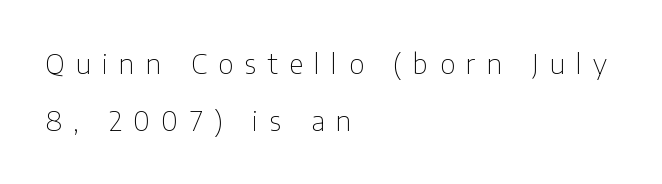
{"serif": "no", "italic": "no", "bold": "no", "weight": "thin", "width": "condensed", "stroke_contrast": "low", "x_height": "medium", "monospaced": "no", "underline": "no", "align": "left", "line_spacing": "loose", "line_spacing_ratio": 2.04, "letter_spacing": "wide", "letter_spacing_em": 0.41, "glyph_px": 28}
